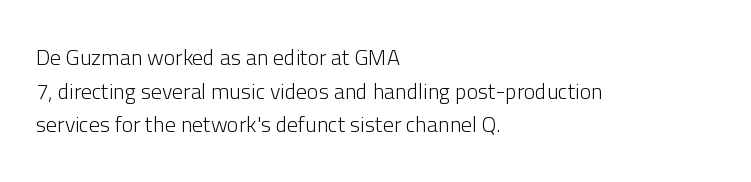
{"italic": "no", "bold": "no", "underline": "no", "align": "left", "line_spacing": "normal", "line_spacing_ratio": 1.53, "letter_spacing": "normal", "letter_spacing_em": 0.0, "glyph_px": 22}
